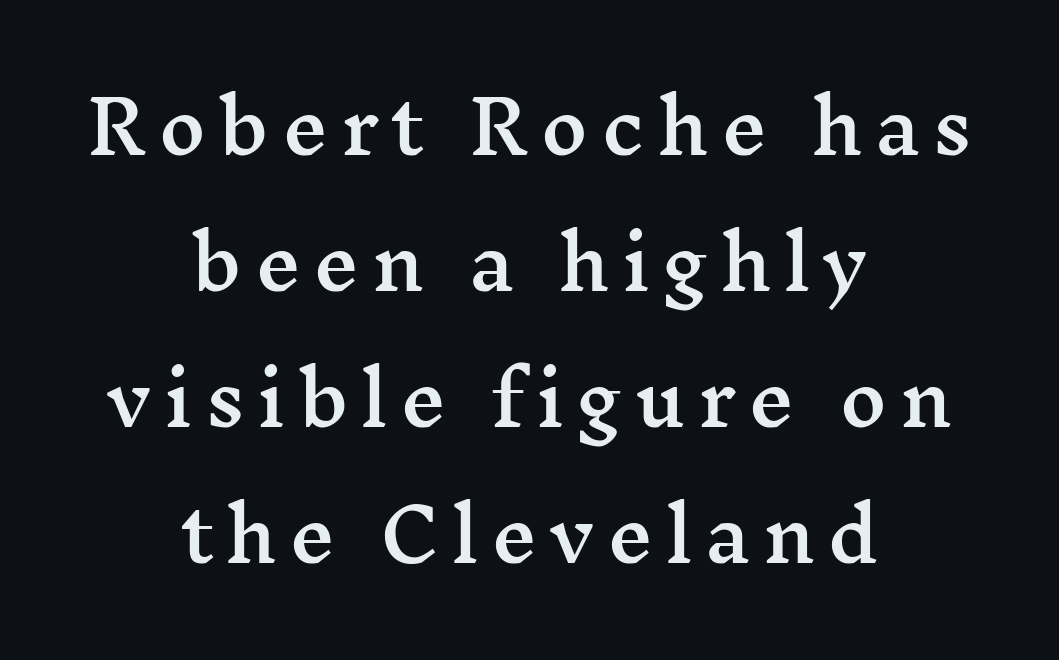
The image shows 72 px wide serif type, upright; set centered, line spacing 1.89x, not underlined; medium stroke contrast and a medium x-height.
